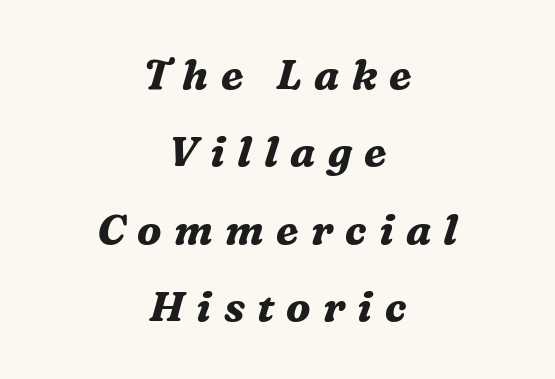
The image shows 42 px bold serif type, italic (leaning right); set centered, line spacing 1.84x, unusually wide letter spacing (+0.29 em), not underlined; medium stroke contrast and a medium x-height.
